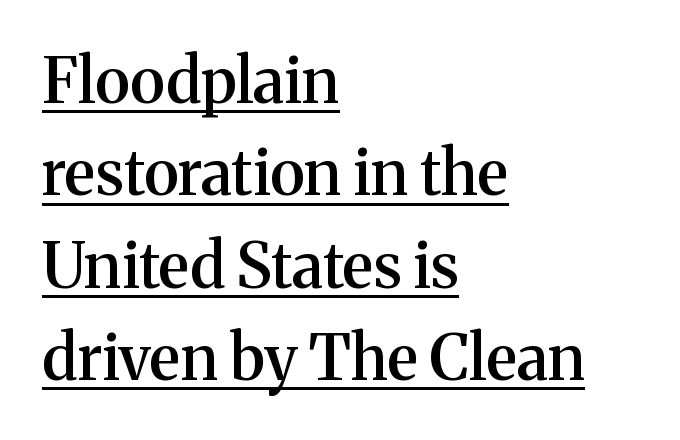
{"serif": "yes", "italic": "no", "bold": "semi", "weight": "semibold", "width": "normal", "stroke_contrast": "medium", "x_height": "medium", "monospaced": "no", "underline": "yes", "align": "left", "line_spacing": "normal", "line_spacing_ratio": 1.49, "letter_spacing": "normal", "letter_spacing_em": 0.0, "glyph_px": 62}
